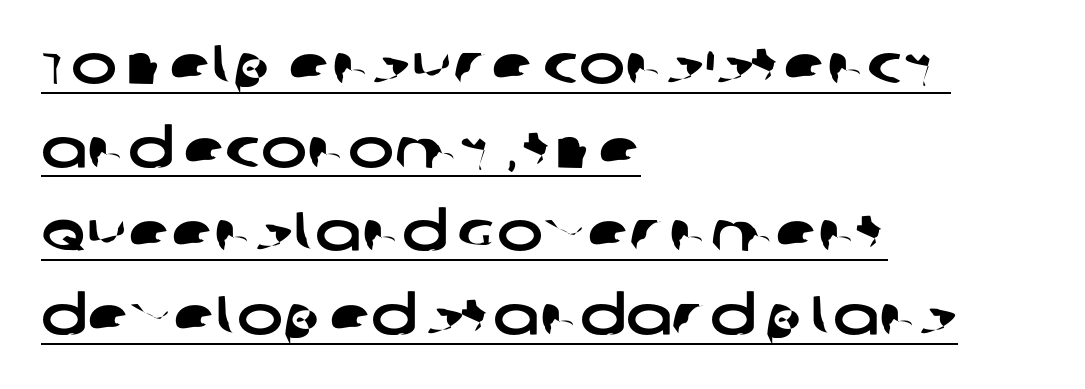
{"serif": "no", "width": "wide", "stroke_contrast": "low", "x_height": "large", "monospaced": "no", "underline": "yes", "align": "left", "line_spacing": "normal", "line_spacing_ratio": 1.52, "letter_spacing": "normal", "letter_spacing_em": 0.0, "glyph_px": 55}
